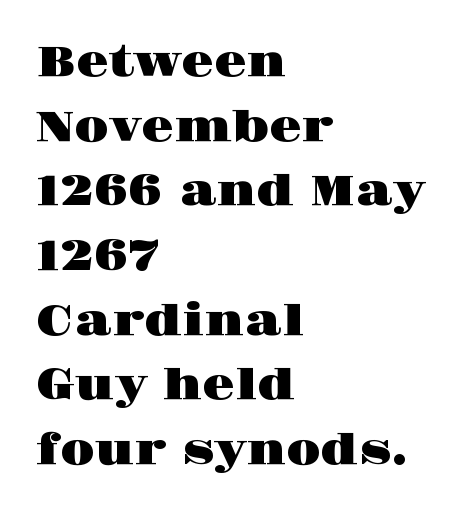
The space between consecutive lines is moderate. Ascenders rise straight up at ninety degrees. There is no visible air inserted between adjacent glyphs. Alignment: flush left. Nobody drew a line under any word here.
